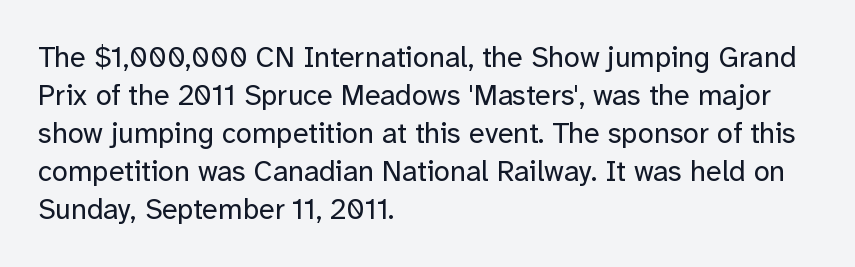
{"serif": "no", "italic": "no", "bold": "no", "weight": "regular", "width": "normal", "stroke_contrast": "low", "x_height": "medium", "monospaced": "no", "underline": "no", "align": "left", "line_spacing": "normal", "line_spacing_ratio": 1.31, "letter_spacing": "normal", "letter_spacing_em": 0.0, "glyph_px": 29}
